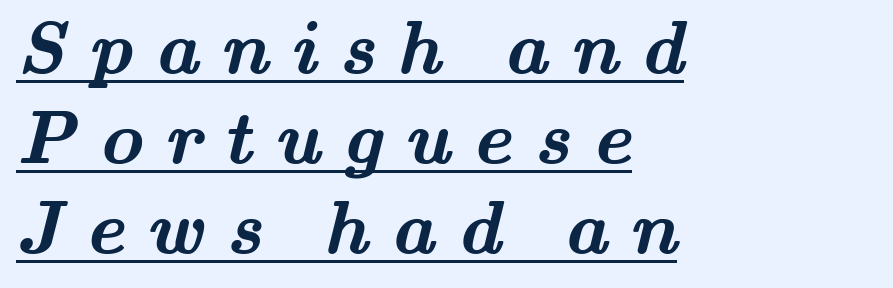
{"serif": "yes", "bold": "yes", "weight": "semibold", "width": "wide", "stroke_contrast": "medium", "x_height": "small", "monospaced": "no", "underline": "yes", "align": "left", "line_spacing_ratio": 1.2, "letter_spacing": "wide", "letter_spacing_em": 0.29, "glyph_px": 75}
